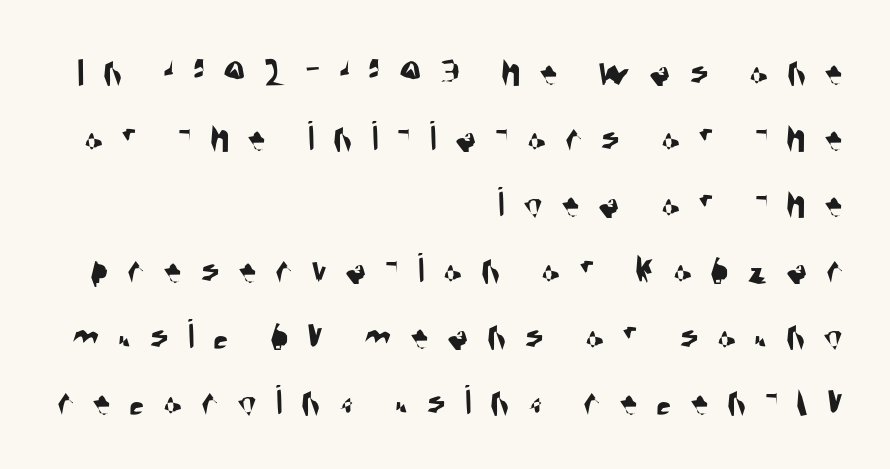
Q: Is the typeface a serif or a sans-serif typeface? A: Sans-serif.
Q: Is the text underlined? A: No.
Q: How is the paragraph aligned? A: Right-aligned.
Q: Is the spacing between letters normal or unusually wide? A: Unusually wide.
Q: Is the spacing between lines tight, normal or loose? A: Normal.
Q: Width (condensed, normal, or wide)? A: Condensed.
Q: Stroke contrast? A: Medium.
Q: x-height? A: Large.
Q: Monospaced? A: No.
